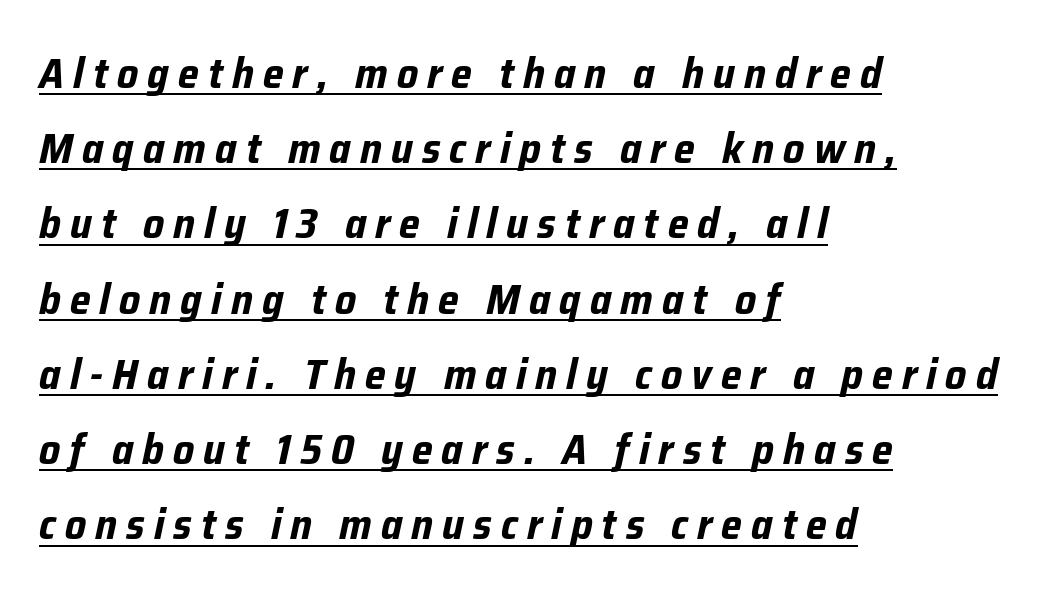
{"italic": "yes", "lean": "right", "slant_degrees": 12, "bold": "yes", "weight": "bold", "width": "condensed", "stroke_contrast": "low", "x_height": "medium", "monospaced": "no", "underline": "yes", "align": "left", "line_spacing_ratio": 1.75, "letter_spacing": "wide", "letter_spacing_em": 0.21, "glyph_px": 43}
